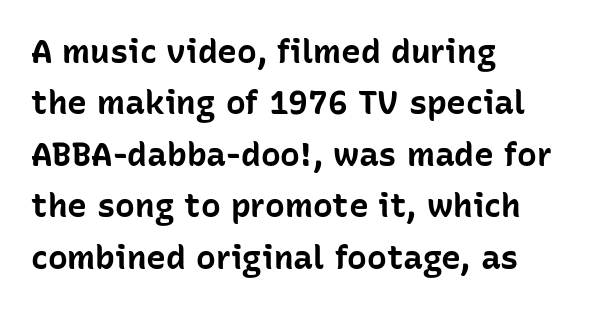
The image shows 33 px bold sans-serif type, upright; set left-aligned, normal line spacing (1.56x), normal letter spacing, not underlined; low stroke contrast and a medium x-height.
